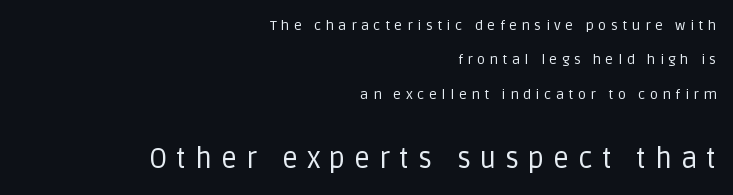
The image shows 28 px regular-weight sans-serif type, upright; set right-aligned, loose line spacing (2.45x), unusually wide letter spacing (+0.32 em), not underlined; the second (bottom) block is 2.0x larger; low stroke contrast and a large x-height.
